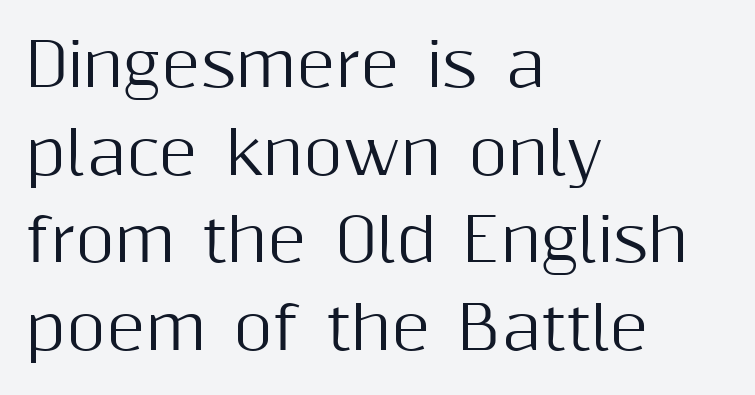
Q: Is the text italic (slanted)? A: No, it is upright.
Q: Is the typeface a serif or a sans-serif typeface? A: Sans-serif.
Q: Is the text underlined? A: No.
Q: How is the paragraph aligned? A: Left-aligned.
Q: Is the spacing between letters normal or unusually wide? A: Normal.
Q: Is the spacing between lines tight, normal or loose? A: Normal.
Q: Width (condensed, normal, or wide)? A: Normal.
Q: Stroke contrast? A: Medium.
Q: x-height? A: Medium.
Q: Monospaced? A: No.
